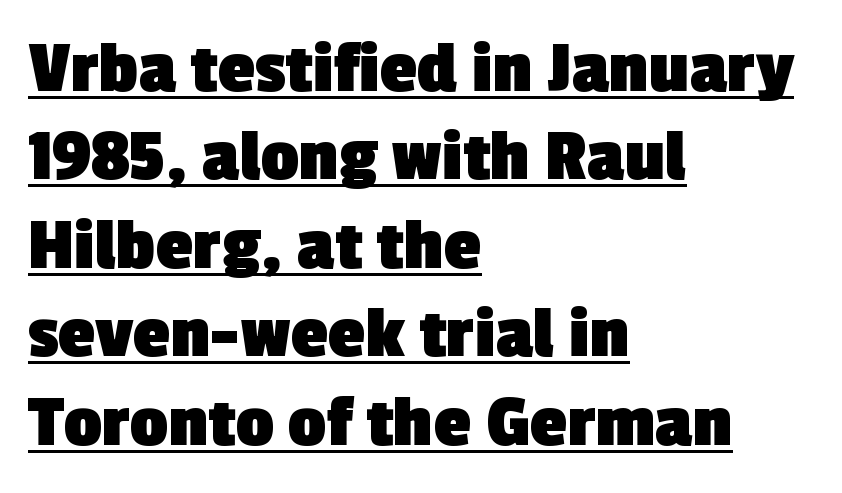
The image shows 75 px heavy sans-serif type; set left-aligned, line spacing 1.18x, normal letter spacing, underlined; a medium x-height.
